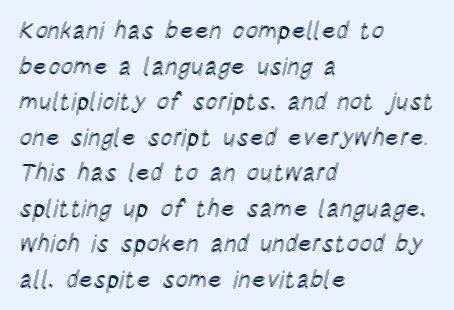
Inter-character spacing is left at the font's built-in metrics. The glyphs are unaccompanied by any horizontal stroke below them. Horizontal alignment here is leftward, the default for most running prose. Is there much room between lines? A standard amount, neither cramped nor airy.
